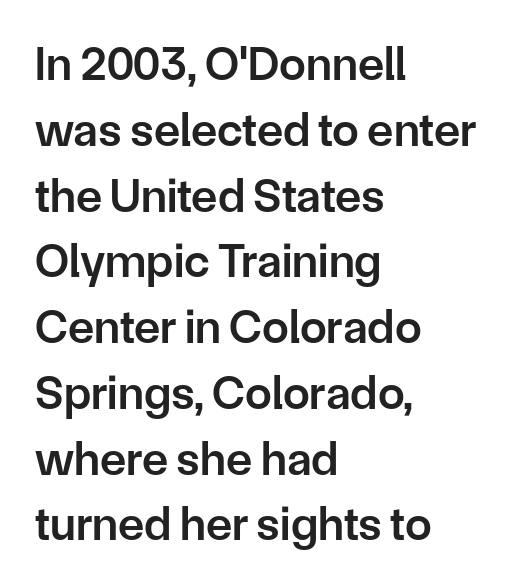
The image shows 48 px semibold sans-serif type, upright; set left-aligned, normal line spacing (1.37x), normal letter spacing, not underlined; low stroke contrast and a medium x-height.
